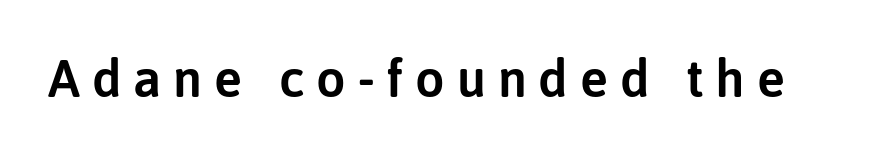
{"serif": "no", "italic": "no", "width": "normal", "stroke_contrast": "low", "x_height": "medium", "monospaced": "no", "underline": "no", "letter_spacing": "wide", "letter_spacing_em": 0.23, "glyph_px": 52}
